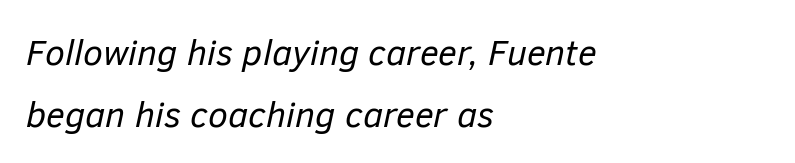
Q: Is the text bold? A: No.
Q: Is the text italic (slanted)? A: Yes, it leans right by about 12 degrees.
Q: Is the text underlined? A: No.
Q: How is the paragraph aligned? A: Left-aligned.
Q: Is the spacing between letters normal or unusually wide? A: Normal.
Q: Width (condensed, normal, or wide)? A: Normal.
Q: Stroke contrast? A: Low.
Q: x-height? A: Medium.
Q: Monospaced? A: No.
